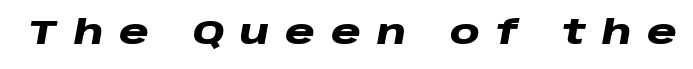
You can tell it's italic because the verticals aren't actually vertical. Descenders hang freely into open space. Does the weight exceed regular? Yes, all the way to bold. Proportional: the letters do not fall into vertical columns. Loose tracking; the words dissolve into strings of separated letters.
